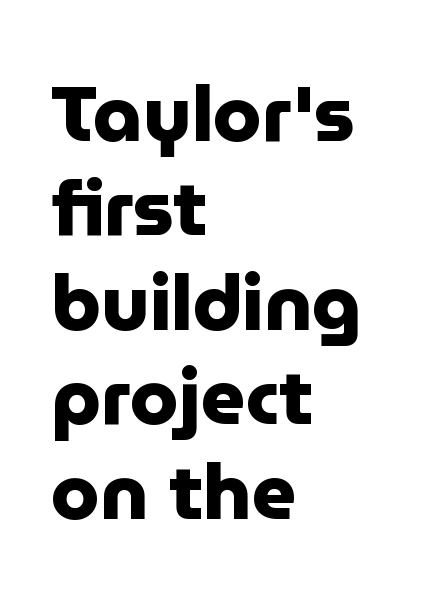
You could call the tracking neutral — neither tight nor loose. Serif or sans? Sans — the stroke terminals are bare. The letters advance in unequal steps, a hallmark of proportional type. The face used here has the dense, thick strokes of a bold.
